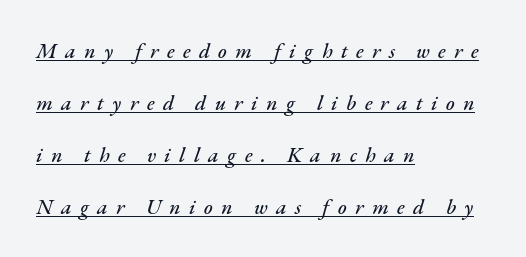
The image shows 21 px text type, italic (leaning right); set left-aligned, loose line spacing (2.47x), unusually wide letter spacing (+0.4 em), underlined.
